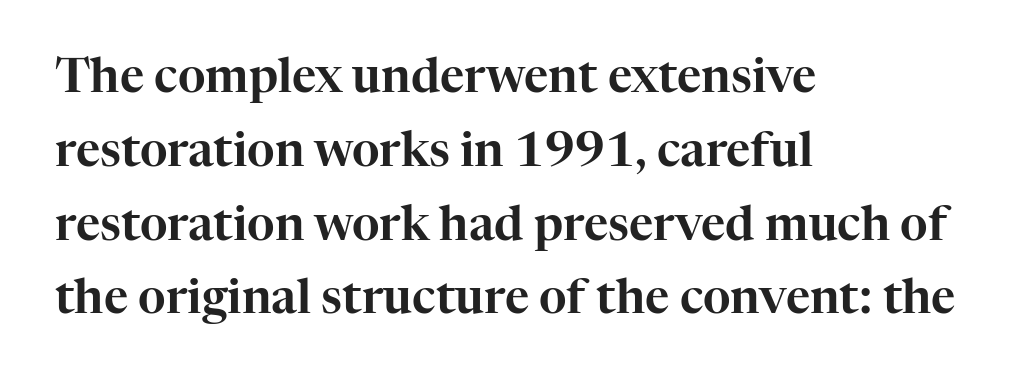
Descender tails drop into unmarked territory. The vertical gap from one line to the next is medium. Observe the serifs anchoring each vertical stroke in this sample. Tracking value appears to be zero — textbook default spacing. Typeset ragged right — the left edge is the straight one.
